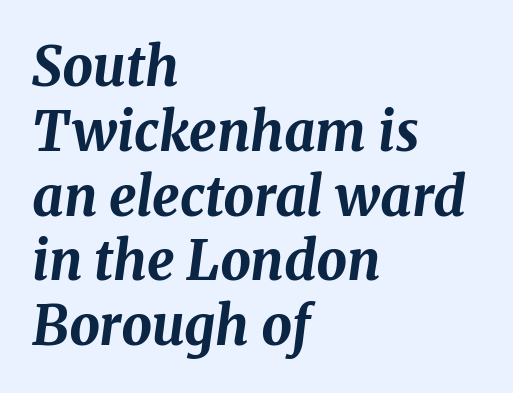
The image shows 54 px bold type, italic (leaning right); set left-aligned, line spacing 1.2x, normal letter spacing, not underlined; medium stroke contrast and a medium x-height.
